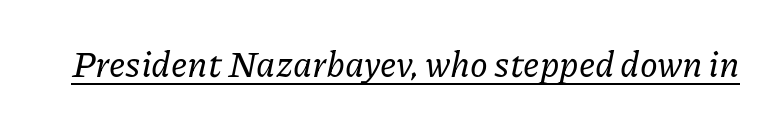
Q: Is the text italic (slanted)? A: Yes, it leans right by about 11 degrees.
Q: Is the typeface a serif or a sans-serif typeface? A: Serif.
Q: Is the text underlined? A: Yes.
Q: Is the spacing between letters normal or unusually wide? A: Normal.
Q: Width (condensed, normal, or wide)? A: Normal.
Q: Stroke contrast? A: Low.
Q: x-height? A: Medium.
Q: Monospaced? A: No.
